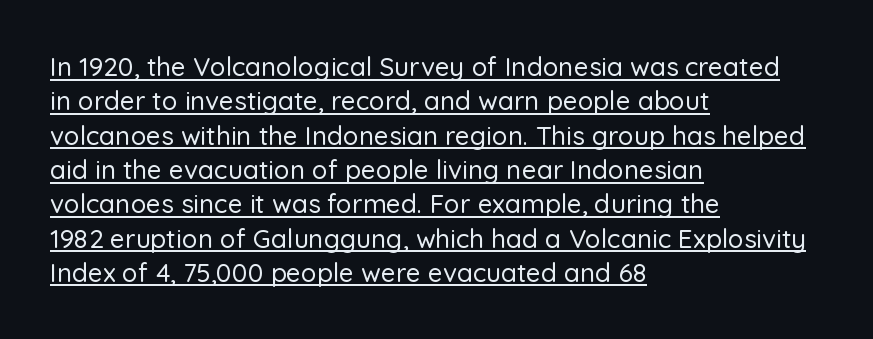
Q: Is the text italic (slanted)? A: No, it is upright.
Q: Is the text underlined? A: Yes.
Q: How is the paragraph aligned? A: Left-aligned.
Q: Is the spacing between letters normal or unusually wide? A: Normal.
Q: Is the spacing between lines tight, normal or loose? A: Normal.
